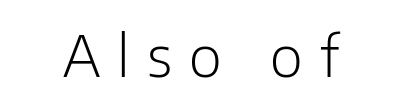
Classification — sans serif. The string is rendered with underlining switched off. Letters have the restrained weight of plain body copy at most. The specimen reads as upright at a glance.
